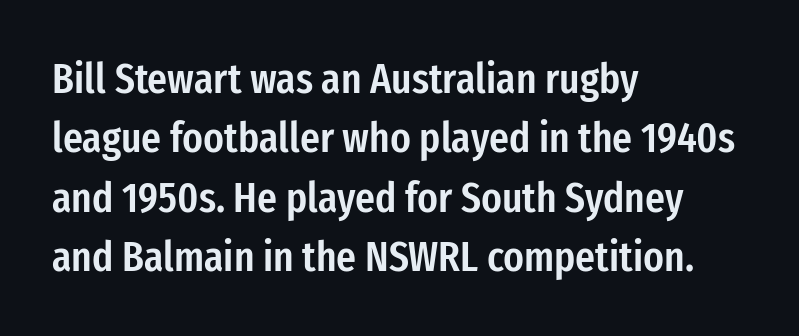
Q: Is the text bold? A: Semi-bold.
Q: Is the text italic (slanted)? A: No, it is upright.
Q: Is the typeface a serif or a sans-serif typeface? A: Sans-serif.
Q: Is the text underlined? A: No.
Q: How is the paragraph aligned? A: Left-aligned.
Q: Is the spacing between letters normal or unusually wide? A: Normal.
Q: Is the spacing between lines tight, normal or loose? A: Normal.
Q: Width (condensed, normal, or wide)? A: Condensed.
Q: Stroke contrast? A: Low.
Q: x-height? A: Medium.
Q: Monospaced? A: No.
